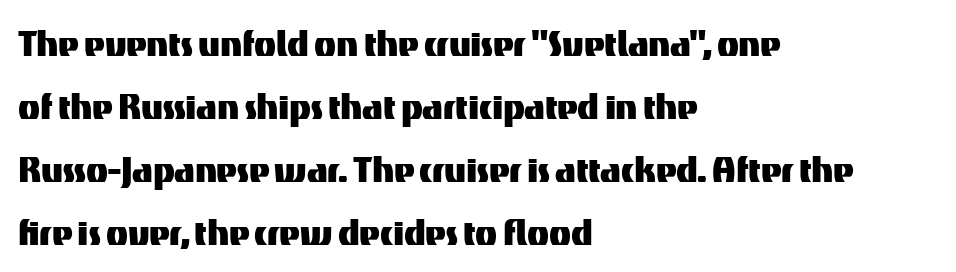
The image shows 45 px sans-serif type, upright; set left-aligned, normal line spacing (1.4x), normal letter spacing, not underlined; medium stroke contrast and a medium x-height.
